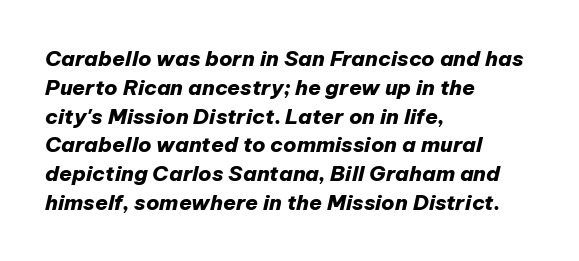
{"italic": "yes", "lean": "right", "slant_degrees": 12, "bold": "yes", "underline": "no", "align": "left", "line_spacing": "normal", "line_spacing_ratio": 1.37, "letter_spacing": "normal", "letter_spacing_em": 0.0, "glyph_px": 21}
